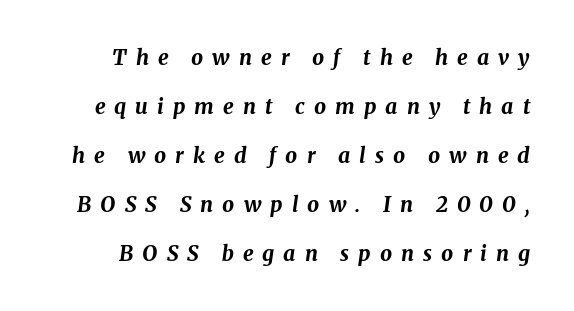
{"italic": "yes", "lean": "right", "slant_degrees": 8, "bold": "yes", "underline": "no", "line_spacing": "loose", "line_spacing_ratio": 2.33, "letter_spacing": "wide", "letter_spacing_em": 0.43, "glyph_px": 21}
